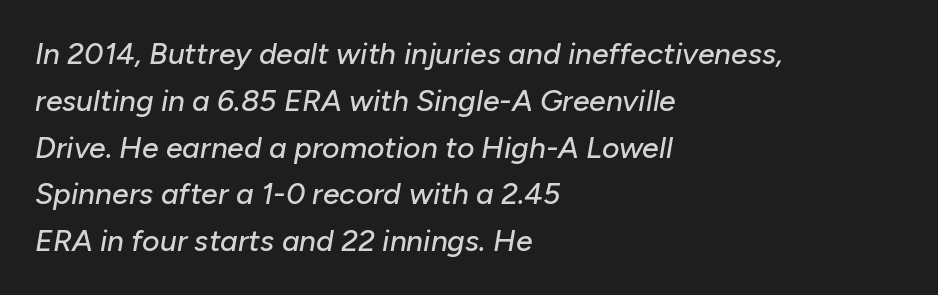
{"italic": "yes", "lean": "right", "slant_degrees": 10, "width": "normal", "stroke_contrast": "low", "x_height": "medium", "monospaced": "no", "underline": "no", "align": "left", "line_spacing": "normal", "line_spacing_ratio": 1.56, "letter_spacing": "normal", "letter_spacing_em": 0.0, "glyph_px": 30}
